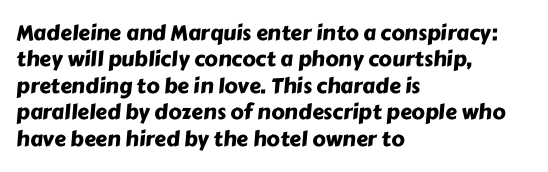
Q: Is the text underlined? A: No.
Q: How is the paragraph aligned? A: Left-aligned.
Q: Is the spacing between letters normal or unusually wide? A: Normal.
Q: Is the spacing between lines tight, normal or loose? A: Normal.
